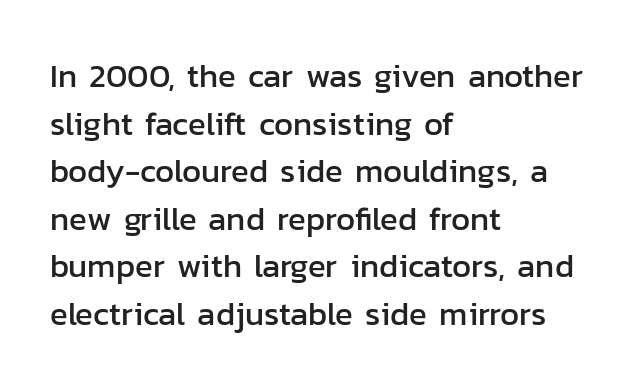
{"serif": "no", "italic": "no", "width": "normal", "stroke_contrast": "low", "x_height": "medium", "monospaced": "no", "underline": "no", "align": "left", "line_spacing": "normal", "line_spacing_ratio": 1.44, "letter_spacing": "normal", "letter_spacing_em": 0.0, "glyph_px": 33}
